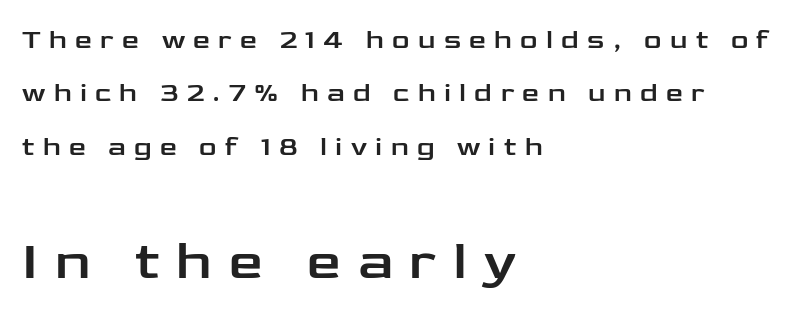
{"serif": "no", "italic": "no", "width": "wide", "stroke_contrast": "low", "x_height": "medium", "monospaced": "no", "underline": "no", "align": "left", "line_spacing": "loose", "line_spacing_ratio": 1.98, "letter_spacing": "wide", "letter_spacing_em": 0.31, "larger_block": "second", "size_ratio": 2.0, "glyph_px": 54}
